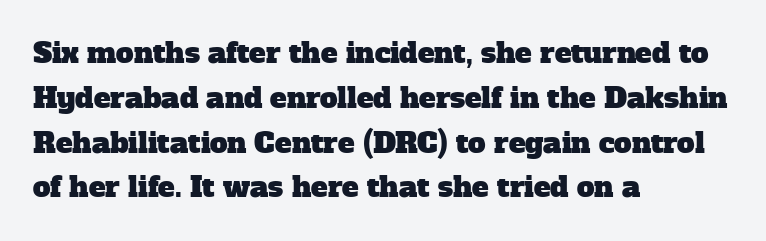
In terms of letterform style, serifs are clearly present. Descender tails drop into unmarked territory. The setting favours the left margin, as ordinary paragraphs usually do. Between one letter and the next there's only the usual sliver of space.
